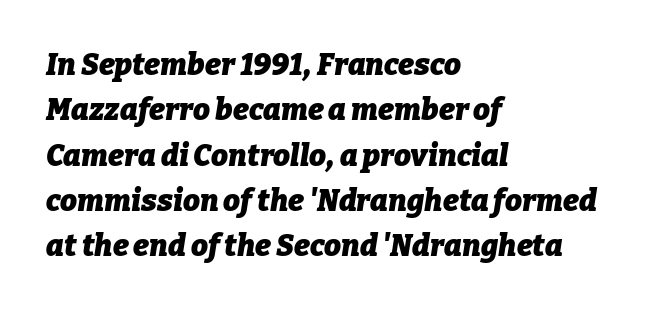
Has an underline been added? It has not. Rendered with sloped, italic letterforms. These lines keep a tight, regular rhythm from letter to letter. Line beginnings align vertically; line endings do not. This block has exactly the height ordinary leading produces. Its strokes are broad and dark, the hallmark of bold type.
